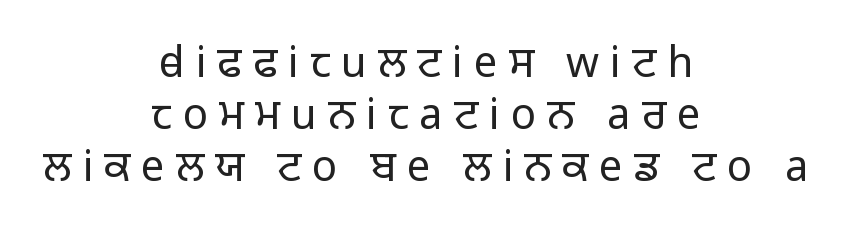
The image shows 42 px light sans-serif type, upright; set centered, line spacing 1.24x, unusually wide letter spacing (+0.26 em), not underlined; low stroke contrast and a medium x-height.
